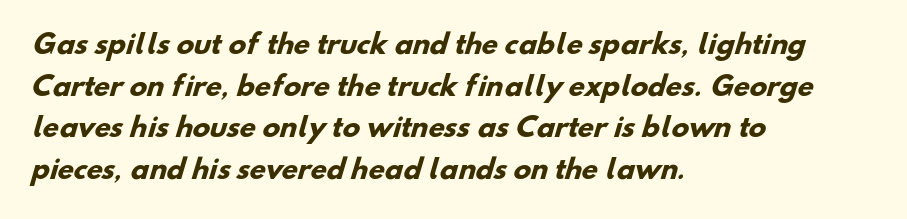
Q: Is the text bold? A: Yes.
Q: Is the text underlined? A: No.
Q: How is the paragraph aligned? A: Left-aligned.
Q: Is the spacing between letters normal or unusually wide? A: Normal.
Q: Is the spacing between lines tight, normal or loose? A: Normal.
